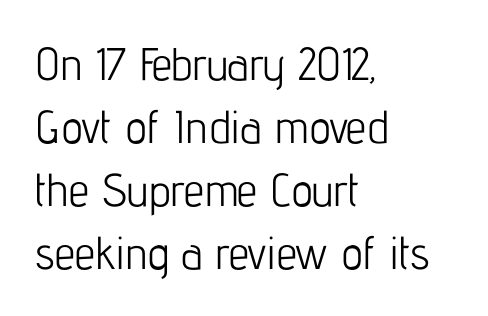
The cut favours lightness, reaching ordinary text weight at its darkest. Horizontally, the lines are justified to the leading edge only. Italic? Not at all — the glyphs are vertical. Underlining? Definitely not there.
